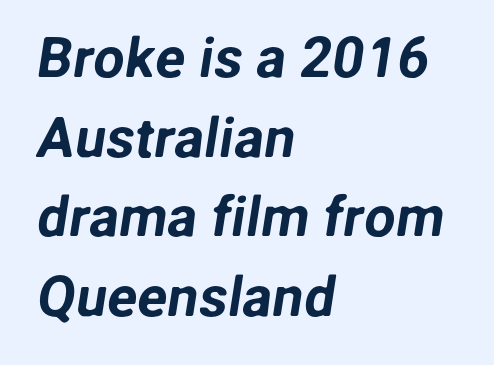
{"serif": "no", "width": "normal", "stroke_contrast": "low", "x_height": "medium", "monospaced": "no", "underline": "no", "align": "left", "line_spacing": "normal", "line_spacing_ratio": 1.42, "letter_spacing": "normal", "letter_spacing_em": 0.0, "glyph_px": 56}
